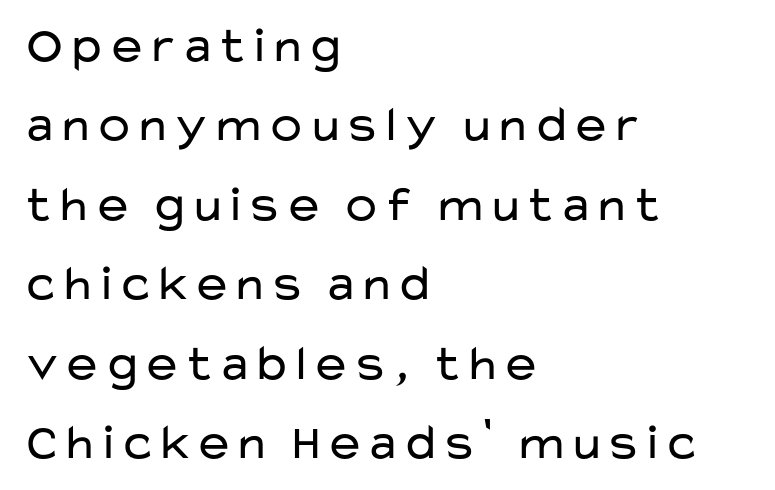
The passage is arranged the way most books set body copy — flush left. Standard letterfit; no display-style spreading of the glyphs. The space between consecutive lines is moderate. Is this a fixed-width face? No — the glyphs have proportional, varying widths. The foot of each line stays bare and open.
